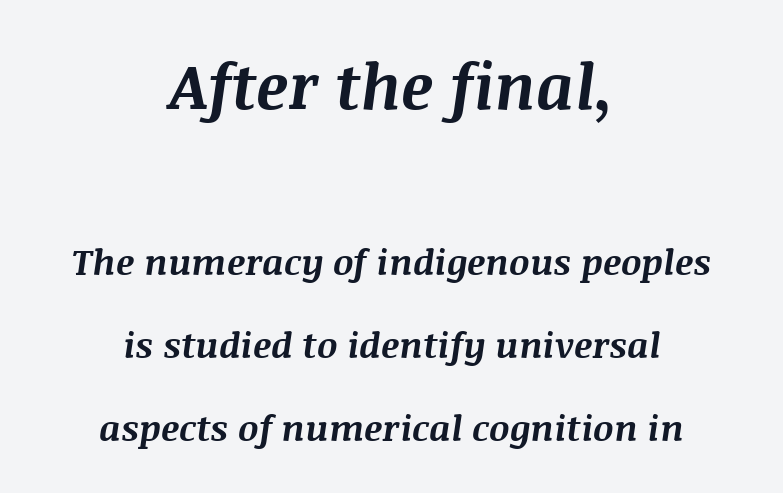
Q: Is the text bold? A: Yes.
Q: Is the text italic (slanted)? A: Yes, it leans right by about 8 degrees.
Q: Is the text underlined? A: No.
Q: How is the paragraph aligned? A: Centered.
Q: Is the spacing between letters normal or unusually wide? A: Normal.
Q: Is the spacing between lines tight, normal or loose? A: Loose.
Q: Which block of text is set in a larger size, the first (top) or the second (bottom)? A: The first (top) one.
Q: Width (condensed, normal, or wide)? A: Normal.
Q: Stroke contrast? A: Medium.
Q: x-height? A: Large.
Q: Monospaced? A: No.
